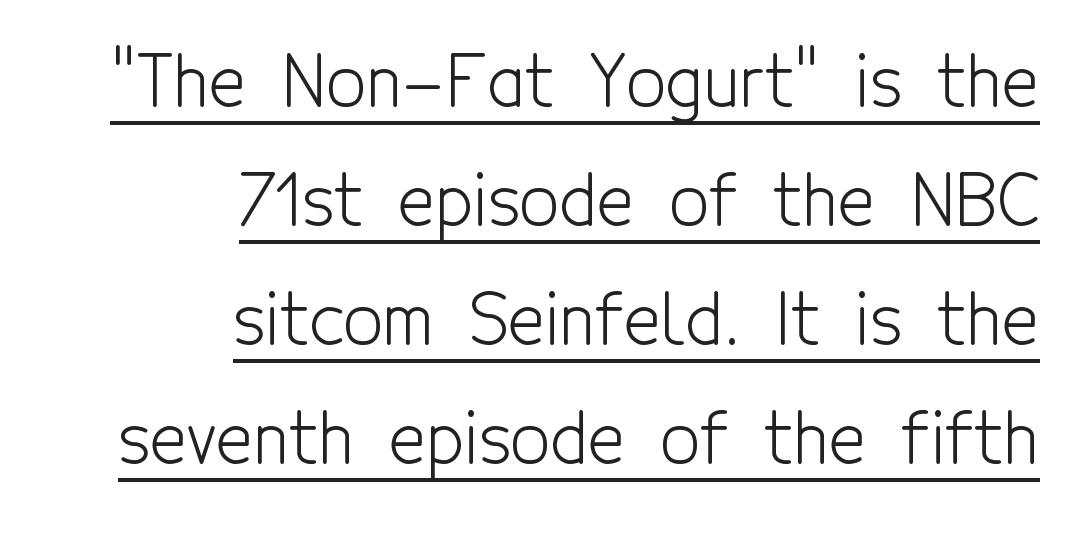
{"serif": "no", "italic": "no", "bold": "no", "weight": "light", "width": "condensed", "x_height": "medium", "monospaced": "no", "underline": "yes", "align": "right", "line_spacing": "normal", "line_spacing_ratio": 1.7, "letter_spacing": "normal", "letter_spacing_em": 0.0, "glyph_px": 70}
